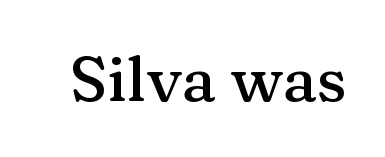
{"serif": "yes", "italic": "no", "width": "normal", "stroke_contrast": "medium", "x_height": "medium", "monospaced": "no", "underline": "no", "letter_spacing": "normal", "letter_spacing_em": 0.0, "glyph_px": 63}
